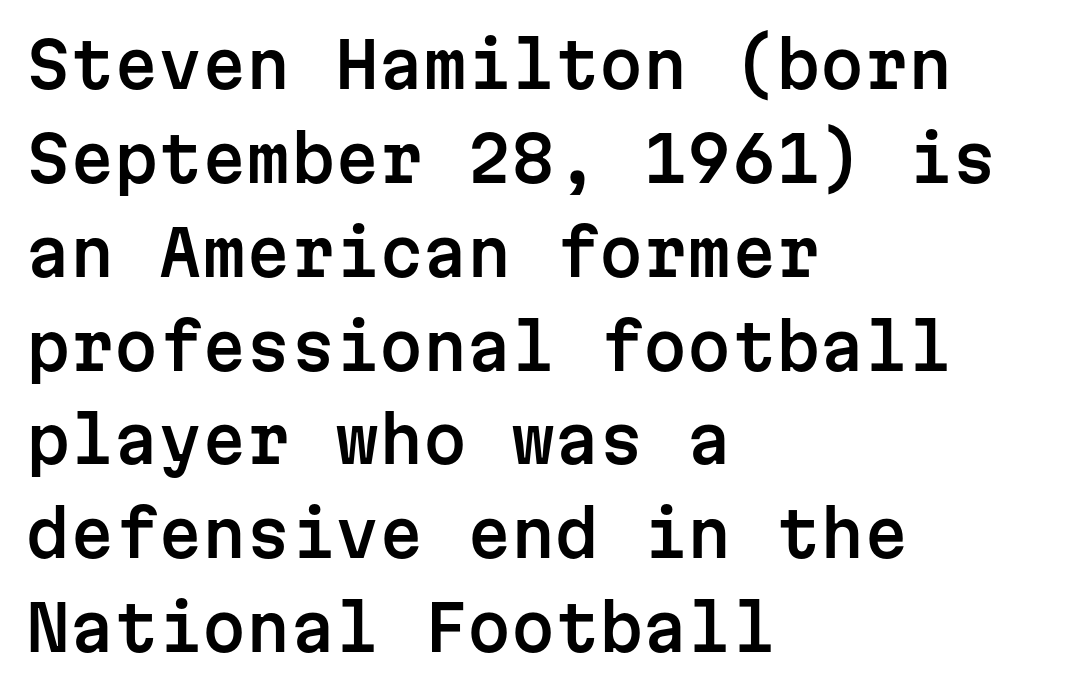
Designer's note — italics off, roman on. Reading down the block, your eye returns to a fixed left position each line. This is sans-serif lettering, the kind often seen on screens and signage. You could count columns in this text — the font is strictly monospaced. Leading matches the norm, producing a regular column.
